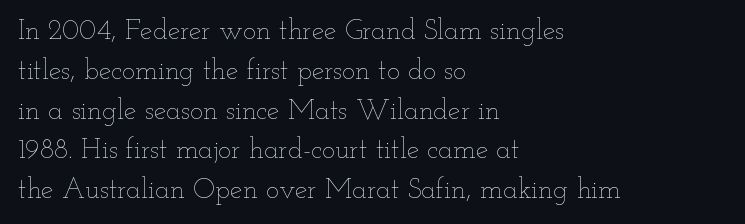
Q: Is the text bold? A: No.
Q: Is the text italic (slanted)? A: No, it is upright.
Q: Is the text underlined? A: No.
Q: How is the paragraph aligned? A: Left-aligned.
Q: Is the spacing between letters normal or unusually wide? A: Normal.
Q: Is the spacing between lines tight, normal or loose? A: Normal.
Q: Width (condensed, normal, or wide)? A: Wide.
Q: Stroke contrast? A: Low.
Q: x-height? A: Small.
Q: Monospaced? A: No.
